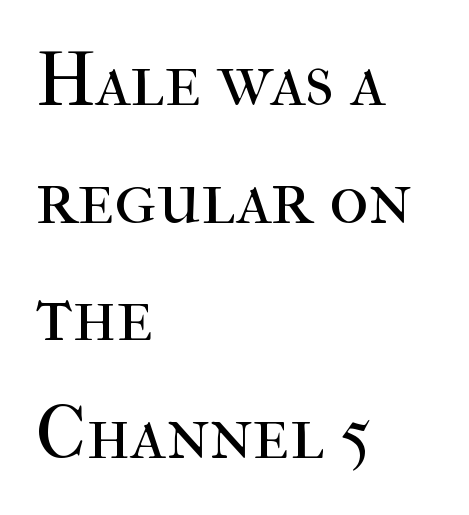
Underlining? Definitely not there. Layout note: lines flush left. Posture: straight, roman, zero tilt. Proportional: the letters do not fall into vertical columns. The typeface chosen for these lines features serifs.
